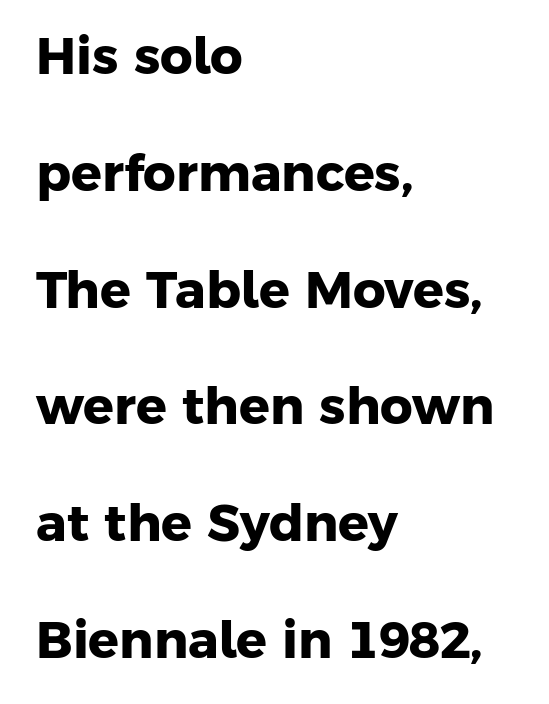
{"serif": "no", "bold": "yes", "weight": "heavy", "width": "normal", "stroke_contrast": "low", "x_height": "medium", "monospaced": "no", "underline": "no", "align": "left", "line_spacing": "loose", "line_spacing_ratio": 2.29, "letter_spacing": "normal", "letter_spacing_em": 0.0, "glyph_px": 51}
